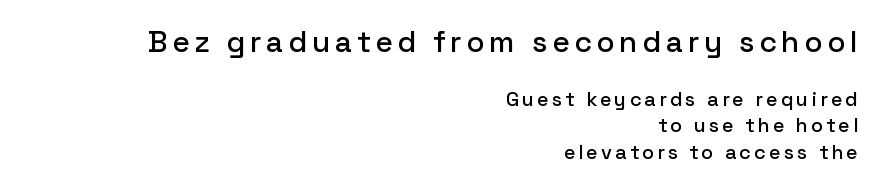
This block has exactly the height ordinary leading produces. Does the type have serifs? No, each stem ends abruptly. The baseline area is clear. Is there any slant? The stems are plumb. You get the large type first, then a drop to smaller type. The passage shown is typed in a proportional face where columns would drift.
